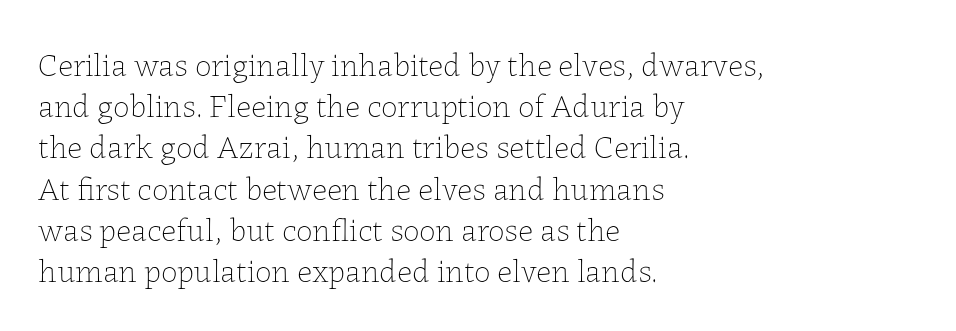
The passage shown has conventional tracking throughout. The string is rendered with underlining switched off. Each new line begins a customary step beneath the previous one. On a weight scale, this lands at 450 or below.
